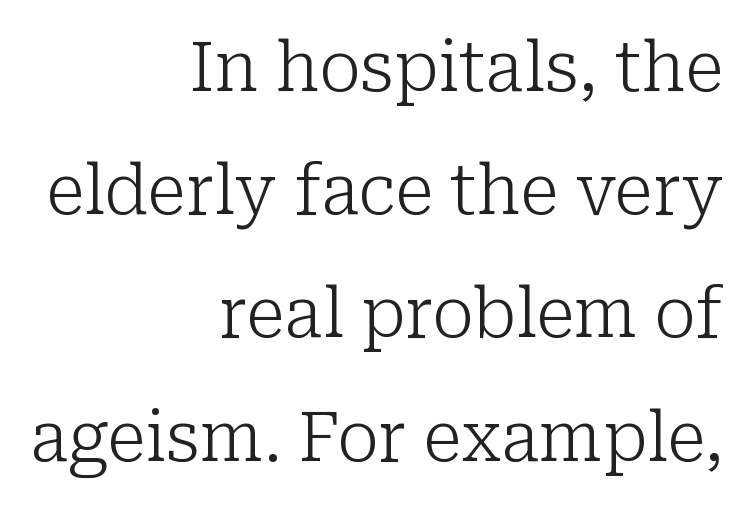
Q: Is the text bold? A: No.
Q: Is the text italic (slanted)? A: No, it is upright.
Q: Is the typeface a serif or a sans-serif typeface? A: Serif.
Q: Is the text underlined? A: No.
Q: How is the paragraph aligned? A: Right-aligned.
Q: Is the spacing between letters normal or unusually wide? A: Normal.
Q: Width (condensed, normal, or wide)? A: Normal.
Q: Stroke contrast? A: Low.
Q: x-height? A: Medium.
Q: Monospaced? A: No.
